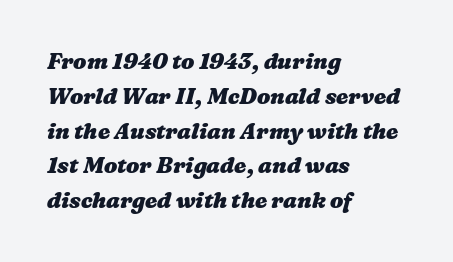
The image shows 22 px bold type; set left-aligned, normal line spacing (1.58x), normal letter spacing, not underlined.
